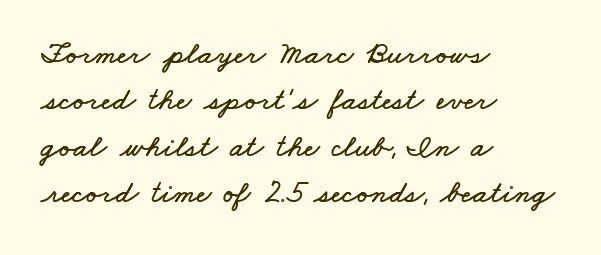
The specimen omits any rule beneath the text block's lines. You could not count columns in this text — the font is proportionally spaced. The horizontal fit of the characters is conventional and even. Where is the straight margin? On the left. One glance says typical: line gaps are just what's usual.
